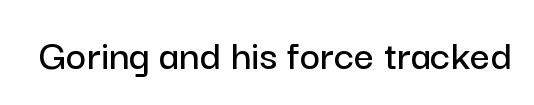
{"serif": "no", "italic": "no", "width": "normal", "stroke_contrast": "low", "x_height": "medium", "monospaced": "no", "underline": "no", "letter_spacing": "normal", "letter_spacing_em": 0.0, "glyph_px": 44}
